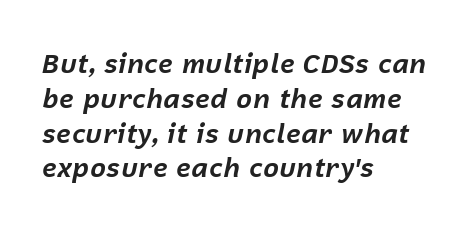
Unmarked baselines from the first word to the last. Every letter is thick-stroked: bold, no question. In terms of posture, this sample is oblique. The horizontal fit of the characters is conventional and even. The space between consecutive lines is moderate. Layout note: lines flush left.
